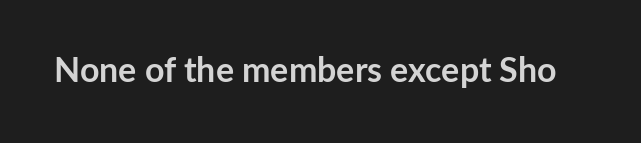
Q: Is the text bold? A: Yes.
Q: Is the text italic (slanted)? A: No, it is upright.
Q: Is the typeface a serif or a sans-serif typeface? A: Sans-serif.
Q: Is the text underlined? A: No.
Q: Is the spacing between letters normal or unusually wide? A: Normal.
Q: Width (condensed, normal, or wide)? A: Normal.
Q: Stroke contrast? A: Low.
Q: x-height? A: Medium.
Q: Monospaced? A: No.
